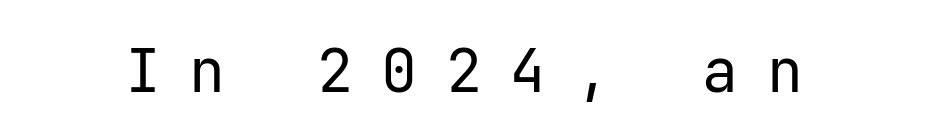
Stroke mass is kept to a normal reading level or below. Does the type have serifs? No, each stem ends abruptly. This is the regular roman posture of the typeface. Bare-footed words on every line. How are the letters spaced? Widely, with obvious added tracking.
